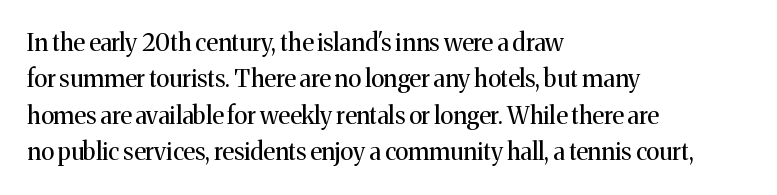
The image shows 24 px text type, upright; set left-aligned, normal line spacing (1.52x), normal letter spacing, not underlined.
